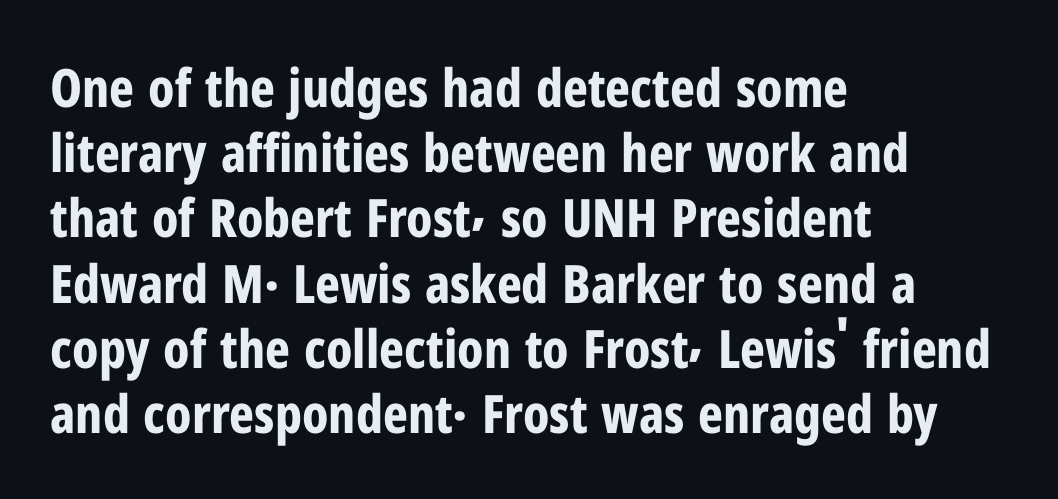
Q: Is the text bold? A: Yes.
Q: Is the text italic (slanted)? A: No, it is upright.
Q: Is the typeface a serif or a sans-serif typeface? A: Sans-serif.
Q: Is the text underlined? A: No.
Q: How is the paragraph aligned? A: Left-aligned.
Q: Is the spacing between letters normal or unusually wide? A: Normal.
Q: Width (condensed, normal, or wide)? A: Condensed.
Q: Stroke contrast? A: Low.
Q: x-height? A: Medium.
Q: Monospaced? A: No.
